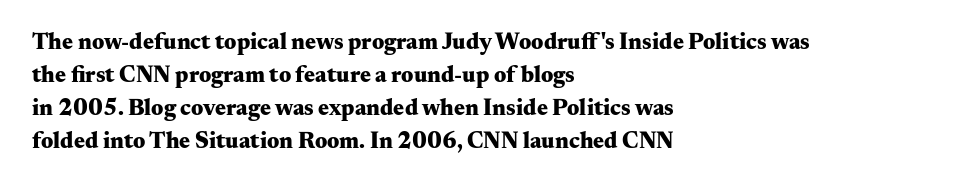
{"italic": "no", "bold": "yes", "underline": "no", "align": "left", "line_spacing": "normal", "line_spacing_ratio": 1.43, "letter_spacing": "normal", "letter_spacing_em": 0.0, "glyph_px": 23}
